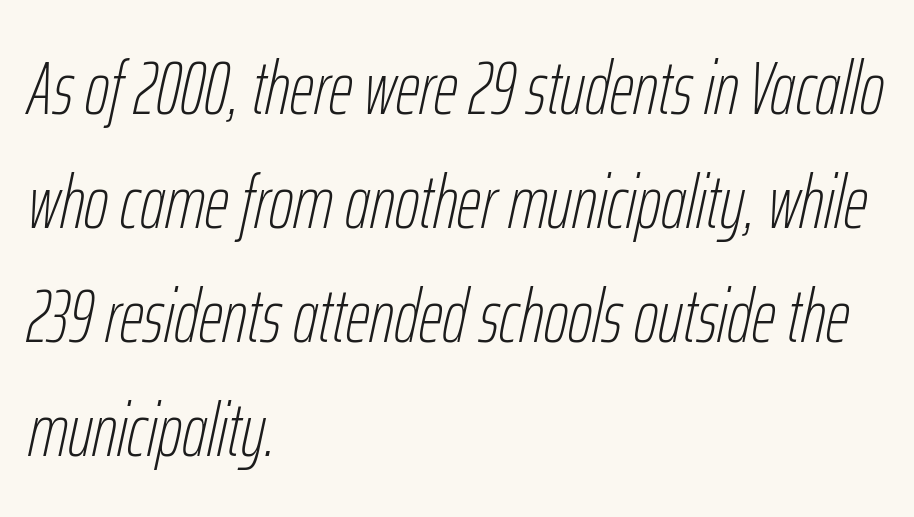
Regarding leading, the lines here are spaced in the standard way. Leftover space on each line is placed entirely after the last word. The face used here is proportionally spaced, like ordinary book or web type. An italicized treatment has been applied to the whole sample.
